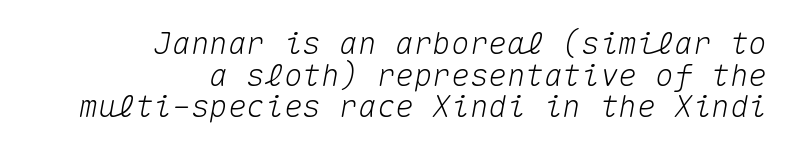
Q: Is the text italic (slanted)? A: Yes, it leans right by about 10 degrees.
Q: Is the text underlined? A: No.
Q: How is the paragraph aligned? A: Right-aligned.
Q: Is the spacing between letters normal or unusually wide? A: Normal.
Q: Is the spacing between lines tight, normal or loose? A: Tight.
Q: Width (condensed, normal, or wide)? A: Normal.
Q: Stroke contrast? A: Medium.
Q: x-height? A: Medium.
Q: Monospaced? A: Yes.
